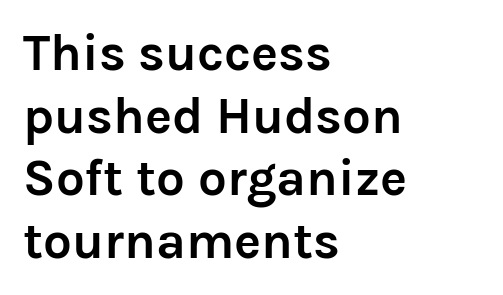
The image shows 51 px semibold sans-serif type, upright; set left-aligned, line spacing 1.23x, normal letter spacing, not underlined; low stroke contrast and a medium x-height.
